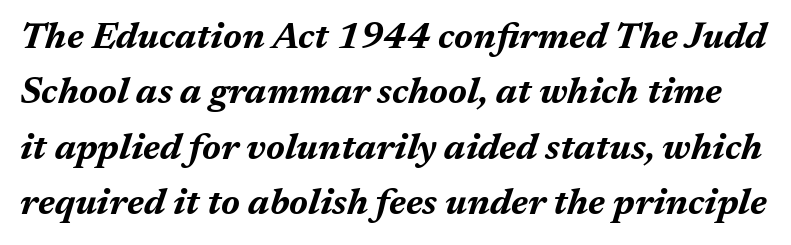
Plenty of ink on the page — the face is bold. The passage shown leans; its letterforms are oblique. Words float on clear page, feet unadorned. Character widths vary here, with narrow letters taking less room than wide ones. This sample keeps an unexceptional amount of space between lines.
